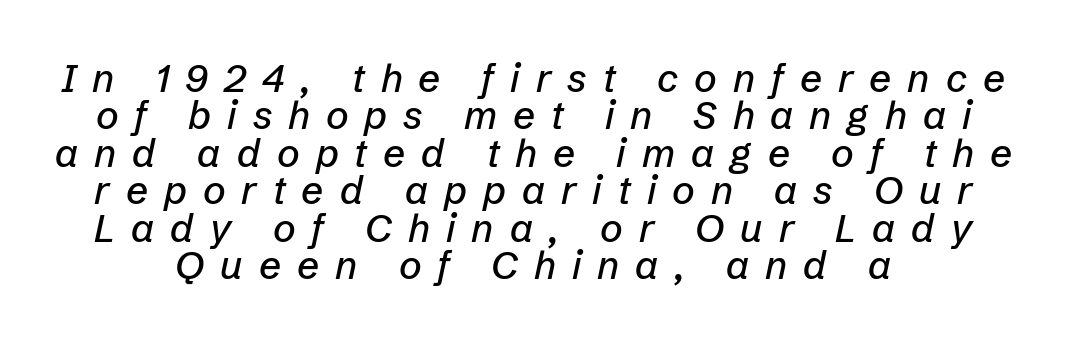
Q: Is the text italic (slanted)? A: Yes, it leans right by about 12 degrees.
Q: Is the text underlined? A: No.
Q: How is the paragraph aligned? A: Centered.
Q: Is the spacing between letters normal or unusually wide? A: Unusually wide.
Q: Is the spacing between lines tight, normal or loose? A: Tight.
Q: Width (condensed, normal, or wide)? A: Normal.
Q: Stroke contrast? A: Low.
Q: x-height? A: Medium.
Q: Monospaced? A: No.
